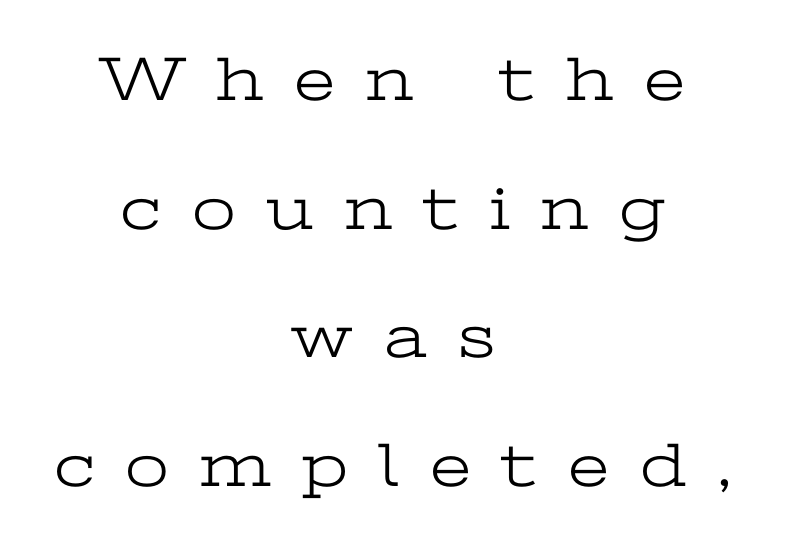
{"serif": "yes", "italic": "no", "bold": "no", "weight": "light", "width": "wide", "stroke_contrast": "low", "x_height": "medium", "monospaced": "no", "underline": "no", "align": "center", "line_spacing": "loose", "line_spacing_ratio": 2.04, "letter_spacing": "wide", "letter_spacing_em": 0.49, "glyph_px": 63}
